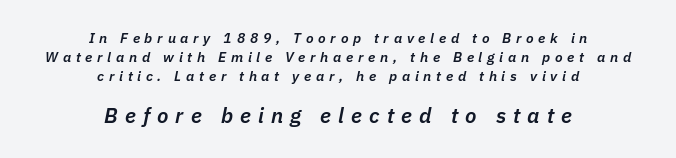
The image shows 21 px text type, italic (leaning right); set centered, normal line spacing (1.34x), unusually wide letter spacing (+0.34 em), not underlined; the second (bottom) block is 1.5x larger.
